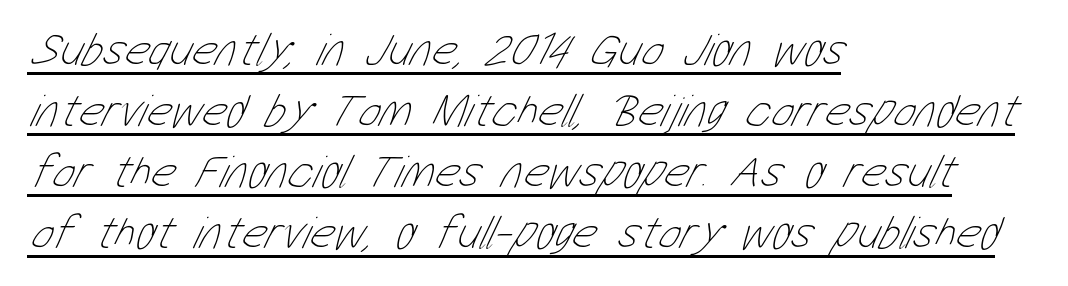
{"bold": "no", "weight": "thin", "width": "condensed", "stroke_contrast": "low", "x_height": "medium", "monospaced": "no", "underline": "yes", "align": "left", "line_spacing": "normal", "line_spacing_ratio": 1.3, "letter_spacing": "normal", "letter_spacing_em": 0.0, "glyph_px": 47}
